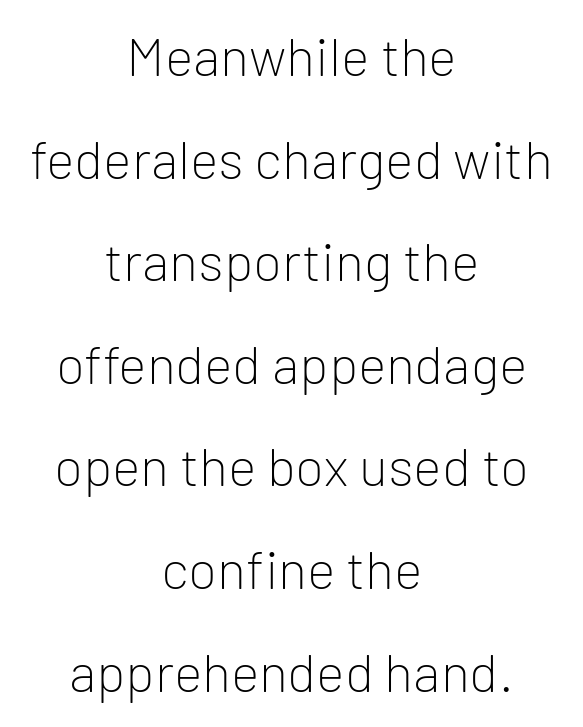
{"serif": "no", "italic": "no", "bold": "no", "weight": "light", "width": "normal", "stroke_contrast": "low", "x_height": "medium", "monospaced": "no", "underline": "no", "align": "center", "line_spacing": "loose", "line_spacing_ratio": 1.9, "letter_spacing": "normal", "letter_spacing_em": 0.0, "glyph_px": 54}
